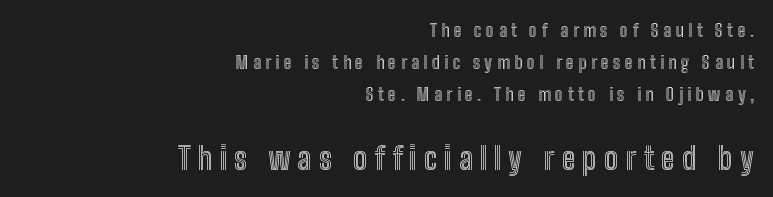
{"italic": "no", "width": "condensed", "x_height": "medium", "monospaced": "no", "underline": "no", "align": "right", "line_spacing_ratio": 1.77, "letter_spacing": "wide", "letter_spacing_em": 0.24, "larger_block": "second", "size_ratio": 1.72, "glyph_px": 31}
